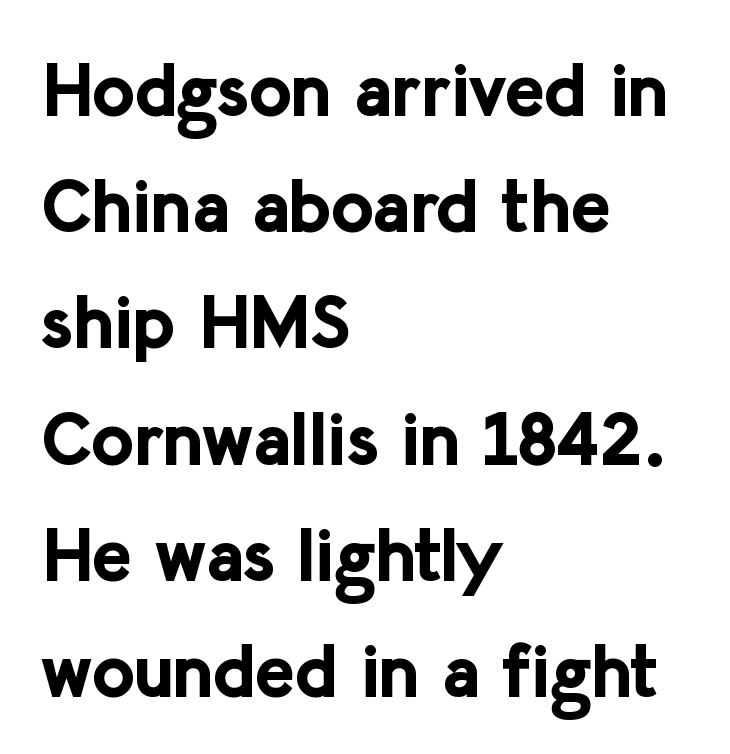
The image shows 75 px bold sans-serif type, upright; set left-aligned, normal line spacing (1.55x), normal letter spacing, not underlined; low stroke contrast and a medium x-height.
